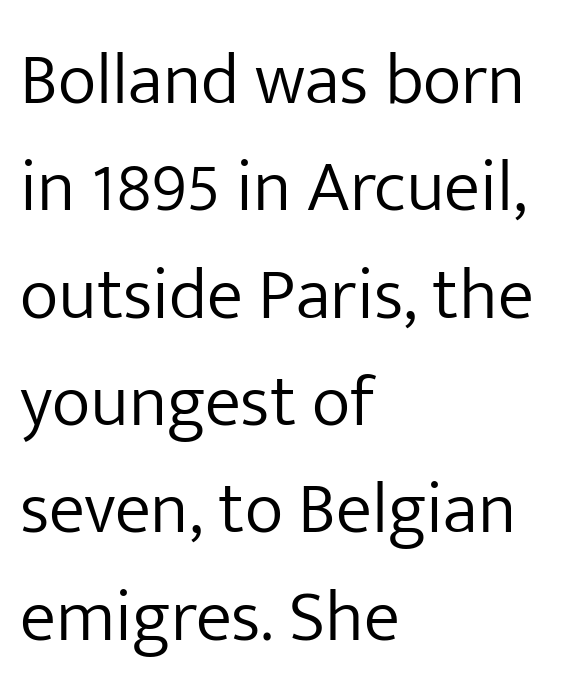
Nope, not italic — everything's standing straight. Do the characters align in a grid? No, the font is proportional. Inter-character spacing is left at the font's built-in metrics. The block of text has a typical density, with ordinary space between rows. The specimen omits any rule beneath the text block's lines.
